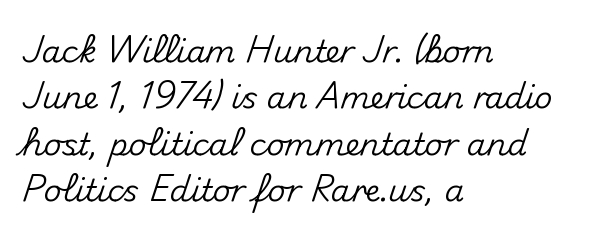
The vertical gap from one line to the next is medium. You could not count columns in this text — the font is proportionally spaced. This sample uses plain, unmodified letter spacing. Unmarked baselines from the first word to the last. The text block is weighted toward the left margin, trailing off unevenly rightward.
